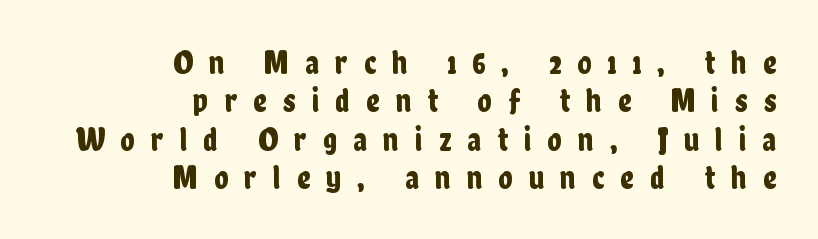
The image shows 33 px condensed sans-serif type, upright; set right-aligned, line spacing 1.16x, unusually wide letter spacing (+0.49 em), not underlined; low stroke contrast and a medium x-height.
